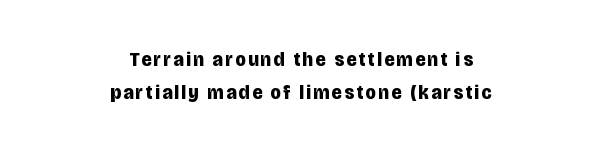
{"italic": "no", "bold": "yes", "underline": "no", "align": "center", "line_spacing": "normal", "line_spacing_ratio": 1.55, "glyph_px": 21}
